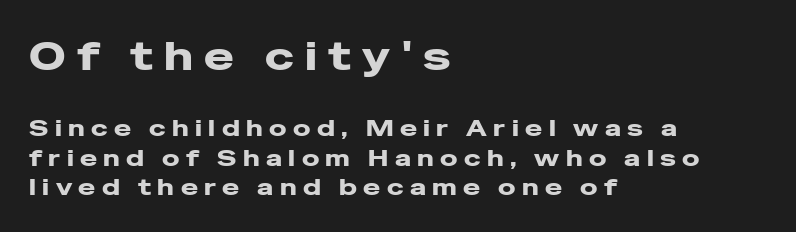
The image shows 40 px wide sans-serif type, upright; set left-aligned, normal line spacing (1.28x), unusually wide letter spacing (+0.28 em), not underlined; the first (top) block is 1.74x larger; low stroke contrast and a medium x-height.
